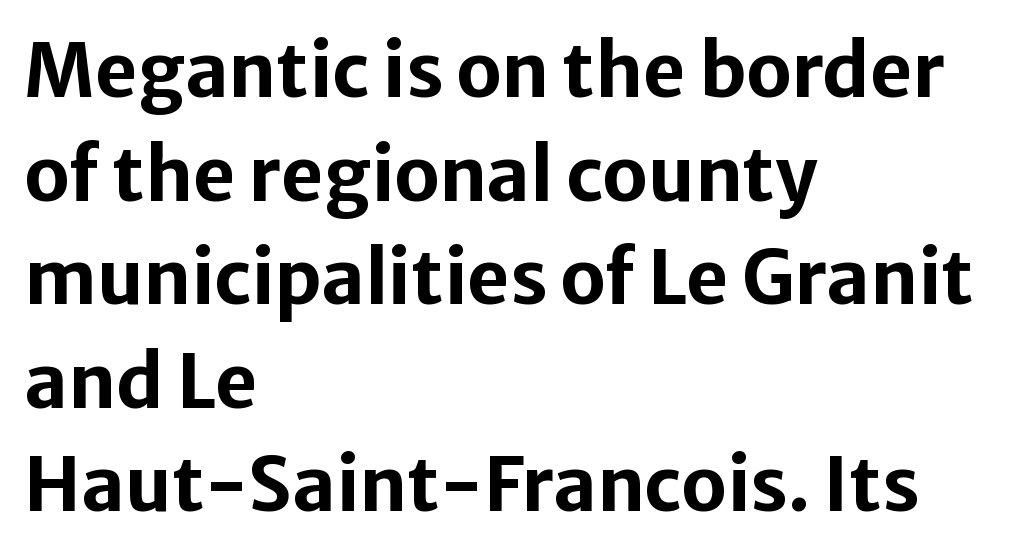
The image shows 74 px bold sans-serif type, upright; set left-aligned, normal line spacing (1.4x), normal letter spacing, not underlined; low stroke contrast and a medium x-height.
